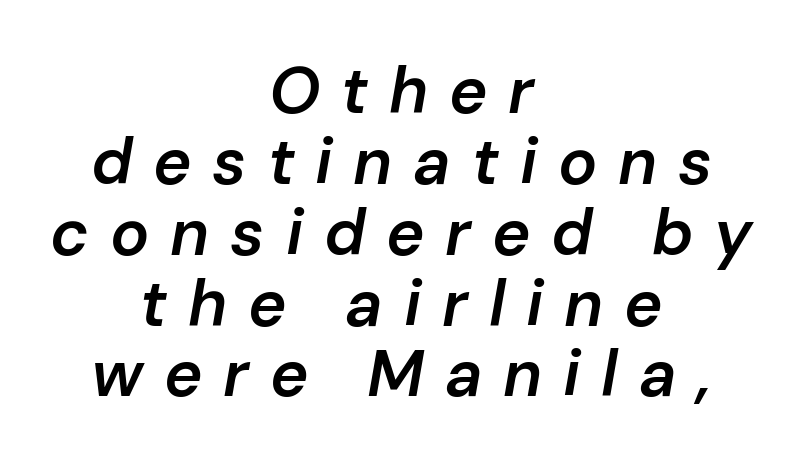
The image shows 65 px semibold type, italic (leaning right); set centered, tight line spacing (1.09x), unusually wide letter spacing (+0.32 em), not underlined; low stroke contrast and a medium x-height.
